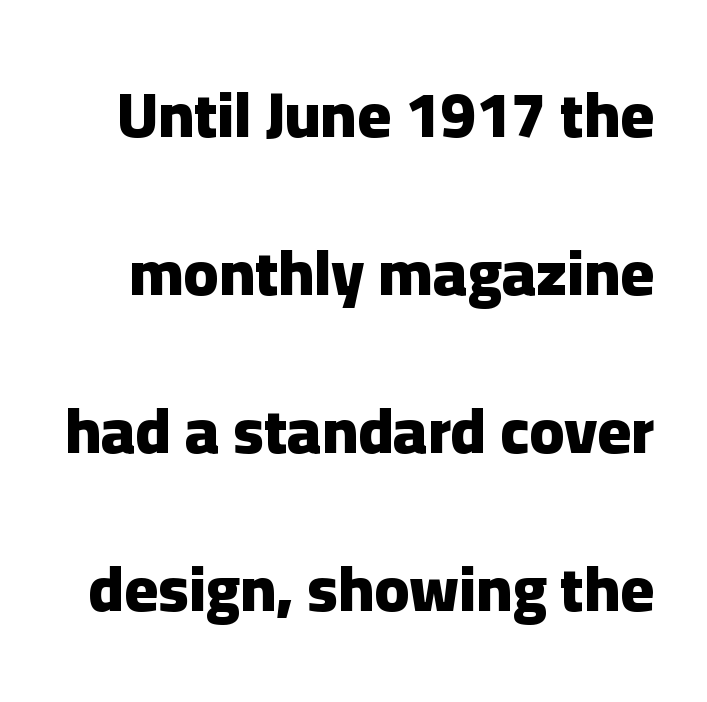
{"serif": "no", "italic": "no", "bold": "yes", "weight": "heavy", "width": "normal", "stroke_contrast": "low", "x_height": "medium", "monospaced": "no", "underline": "no", "line_spacing": "loose", "line_spacing_ratio": 2.47, "letter_spacing": "normal", "letter_spacing_em": 0.0, "glyph_px": 64}
